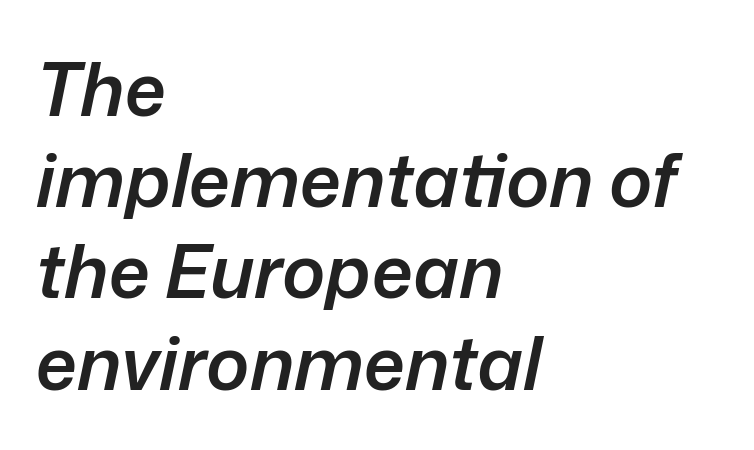
The image shows 73 px semibold type, italic (leaning right); set left-aligned, normal line spacing (1.25x), normal letter spacing, not underlined; low stroke contrast and a medium x-height.
